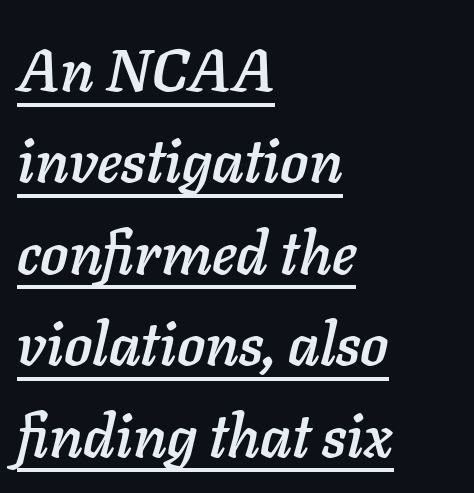
Is the block centered? No — it sits flush against the left margin. Each letter keeps its own natural width here, so spacing adapts to shape. Beneath each row of characters lies a ruled line. If you drew a line through each stem, it would be angled.
